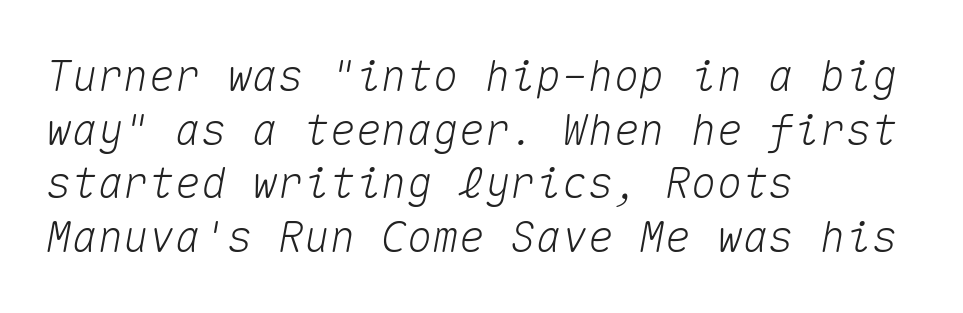
{"italic": "yes", "lean": "right", "slant_degrees": 10, "width": "normal", "stroke_contrast": "medium", "x_height": "medium", "monospaced": "yes", "underline": "no", "align": "left", "line_spacing": "normal", "line_spacing_ratio": 1.25, "letter_spacing": "normal", "letter_spacing_em": 0.0, "glyph_px": 43}
